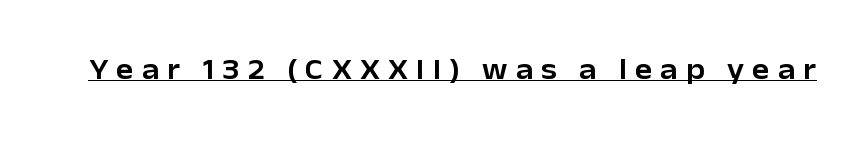
{"serif": "no", "italic": "no", "width": "normal", "stroke_contrast": "low", "x_height": "medium", "monospaced": "no", "underline": "yes", "letter_spacing": "wide", "letter_spacing_em": 0.28, "glyph_px": 29}
